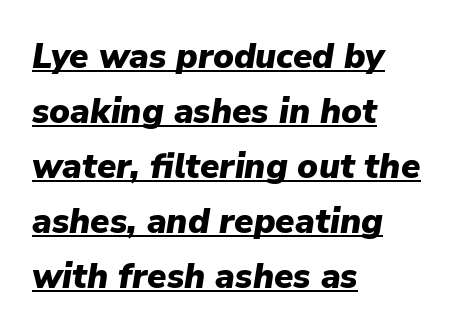
A typesetter would mark this as italic. Underline: present. Regarding leading, the lines here are spaced in the standard way. Spacing verdict: proportional, widths tailored to each character. The lines in this sample share a left origin and differ only in where they stop.
